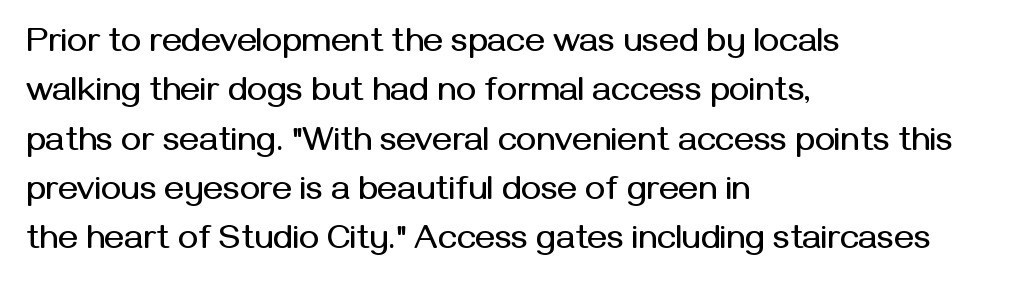
The image shows 34 px sans-serif type, upright; set left-aligned, normal line spacing (1.45x), normal letter spacing, not underlined; medium stroke contrast and a medium x-height.
